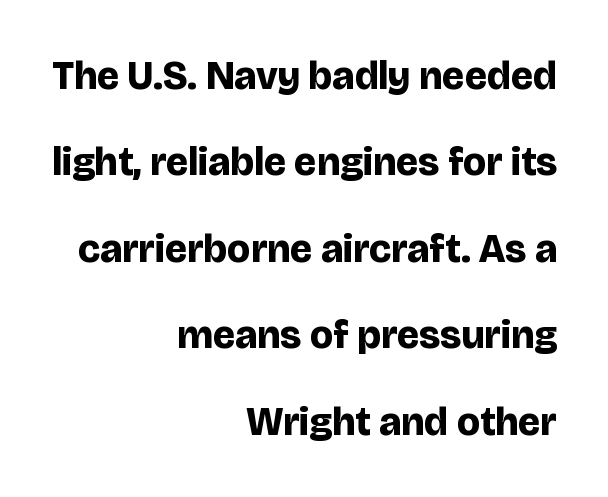
Horizontal bands of white between lines are thick stripes. Students, note that the glyphs here touch the page at normal intervals. The rendering anchors every line to the right-hand side. Varying glyph widths throughout — classic text-font behaviour. The letters carry no serifs — their stems end cleanly without finishing strokes. Characters remain perfectly vertical along every line.
